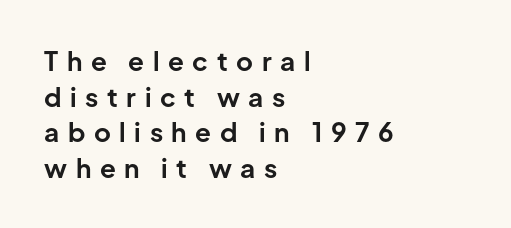
Q: Is the text bold? A: Yes.
Q: Is the text italic (slanted)? A: No, it is upright.
Q: Is the text underlined? A: No.
Q: How is the paragraph aligned? A: Left-aligned.
Q: Is the spacing between letters normal or unusually wide? A: Unusually wide.
Q: Is the spacing between lines tight, normal or loose? A: Normal.
